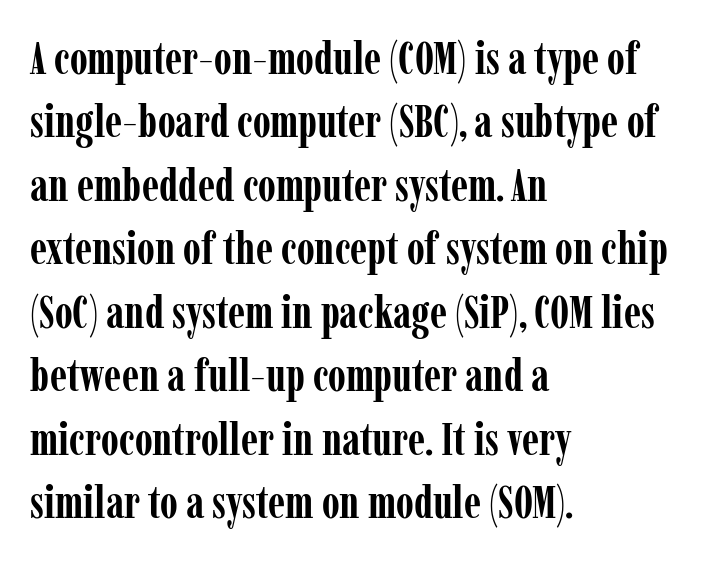
{"serif": "yes", "italic": "no", "bold": "yes", "weight": "semibold", "width": "condensed", "stroke_contrast": "low", "x_height": "medium", "monospaced": "no", "underline": "no", "align": "left", "line_spacing": "normal", "line_spacing_ratio": 1.38, "letter_spacing": "normal", "letter_spacing_em": 0.0, "glyph_px": 46}
